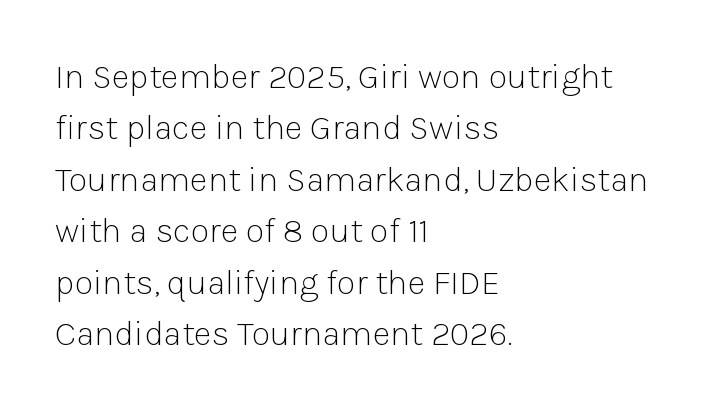
The image shows 35 px light sans-serif type, upright; set left-aligned, normal line spacing (1.47x), normal letter spacing, not underlined; low stroke contrast and a medium x-height.
